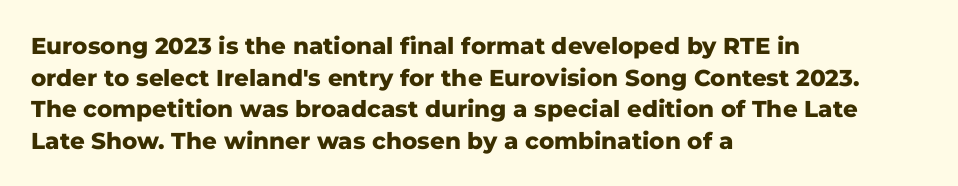
{"italic": "no", "bold": "yes", "underline": "no", "align": "left", "line_spacing": "normal", "line_spacing_ratio": 1.37, "letter_spacing": "normal", "letter_spacing_em": 0.0, "glyph_px": 23}
